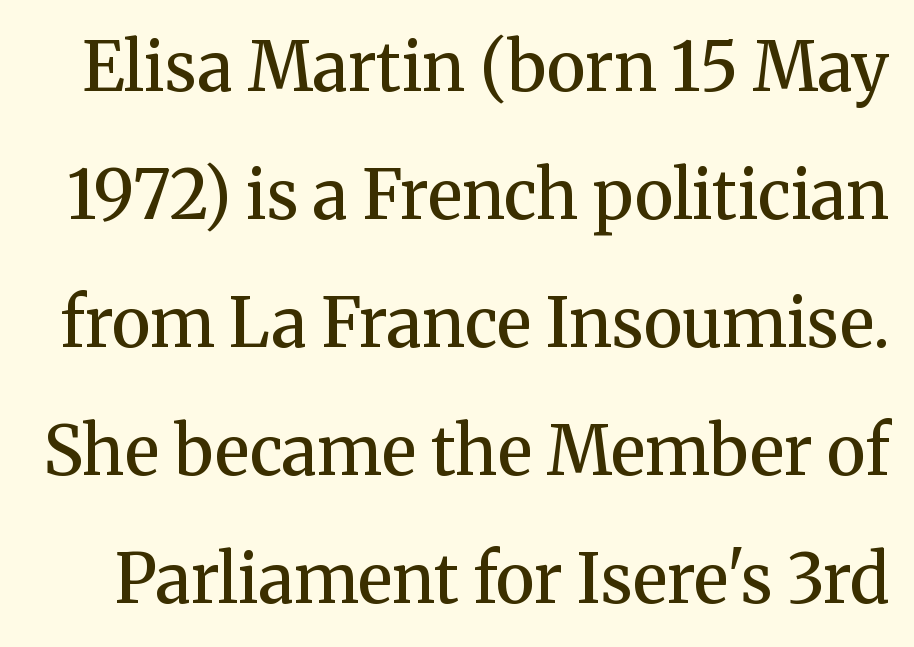
{"serif": "yes", "italic": "no", "bold": "semi", "weight": "semibold", "width": "normal", "stroke_contrast": "medium", "x_height": "medium", "monospaced": "no", "underline": "no", "line_spacing": "loose", "line_spacing_ratio": 1.91, "letter_spacing": "normal", "letter_spacing_em": 0.0, "glyph_px": 67}
